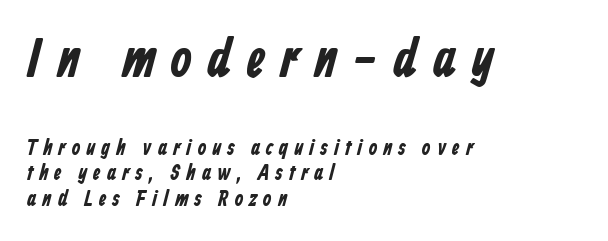
Q: Is the text bold? A: Yes.
Q: Is the typeface a serif or a sans-serif typeface? A: Sans-serif.
Q: Is the text underlined? A: No.
Q: How is the paragraph aligned? A: Left-aligned.
Q: Is the spacing between letters normal or unusually wide? A: Unusually wide.
Q: Which block of text is set in a larger size, the first (top) or the second (bottom)? A: The first (top) one.
Q: Width (condensed, normal, or wide)? A: Condensed.
Q: Stroke contrast? A: Low.
Q: x-height? A: Medium.
Q: Monospaced? A: No.
